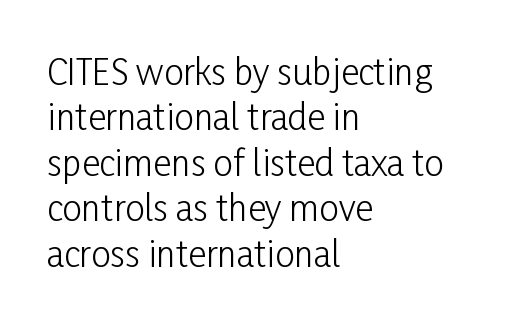
Q: Is the text bold? A: No.
Q: Is the text italic (slanted)? A: No, it is upright.
Q: Is the typeface a serif or a sans-serif typeface? A: Sans-serif.
Q: Is the text underlined? A: No.
Q: How is the paragraph aligned? A: Left-aligned.
Q: Is the spacing between letters normal or unusually wide? A: Normal.
Q: Is the spacing between lines tight, normal or loose? A: Normal.
Q: Width (condensed, normal, or wide)? A: Condensed.
Q: Stroke contrast? A: Low.
Q: x-height? A: Medium.
Q: Monospaced? A: No.
